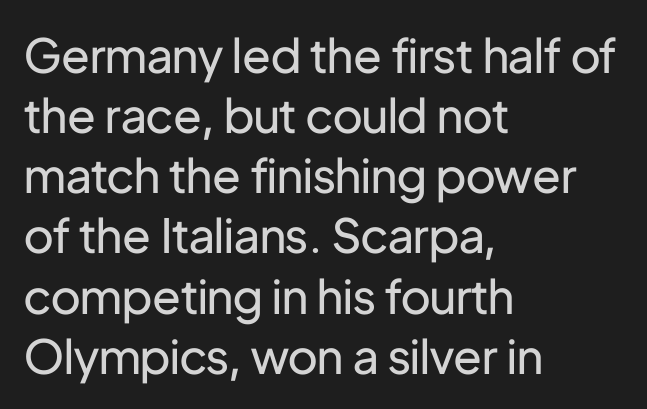
{"serif": "no", "italic": "no", "bold": "no", "weight": "regular", "width": "normal", "stroke_contrast": "low", "x_height": "medium", "monospaced": "no", "underline": "no", "align": "left", "line_spacing": "normal", "line_spacing_ratio": 1.28, "letter_spacing": "normal", "letter_spacing_em": 0.0, "glyph_px": 47}
